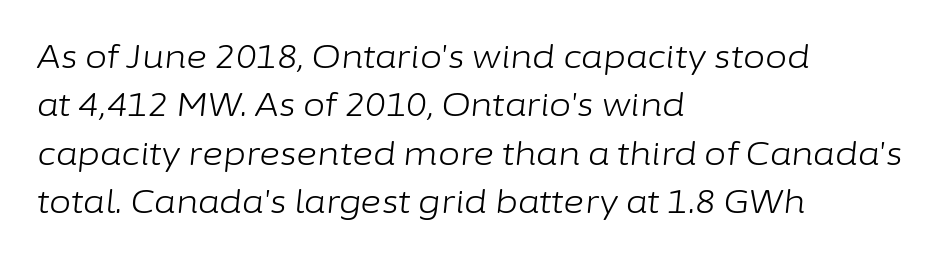
A student would call this left alignment; a typographer would say flush left, rag right. Letters have the restrained weight of plain body copy at most. Words float on clear page, feet unadorned. An italicized treatment has been applied to the whole sample. Line spacing here is normal.
